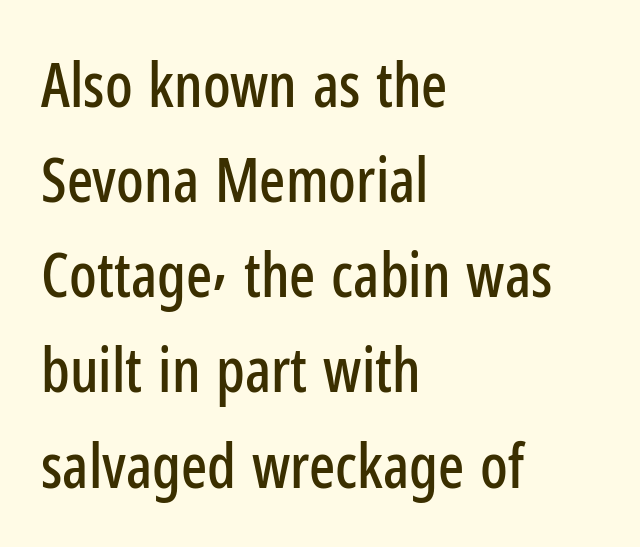
Q: Is the text italic (slanted)? A: No, it is upright.
Q: Is the typeface a serif or a sans-serif typeface? A: Sans-serif.
Q: Is the text underlined? A: No.
Q: How is the paragraph aligned? A: Left-aligned.
Q: Is the spacing between letters normal or unusually wide? A: Normal.
Q: Is the spacing between lines tight, normal or loose? A: Normal.
Q: Width (condensed, normal, or wide)? A: Condensed.
Q: Stroke contrast? A: Low.
Q: x-height? A: Medium.
Q: Monospaced? A: No.
